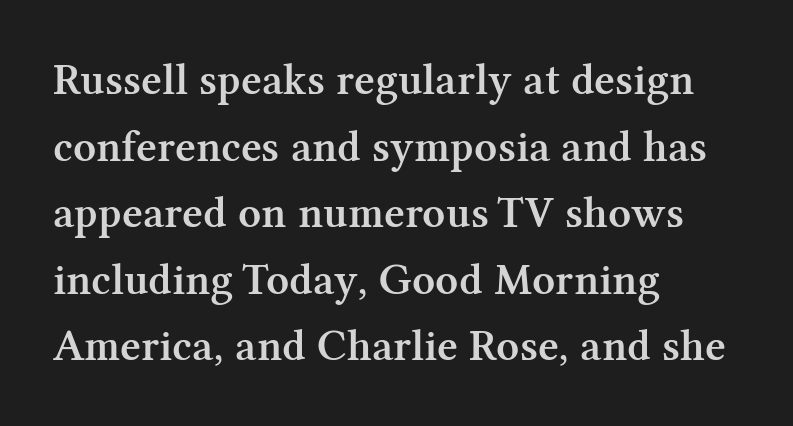
Interline gaps are of average width in this sample. The rag falls on the right side of this text block. A roman cut, with each character standing at attention. Are there feet on the stems? There are — it's a serif.
